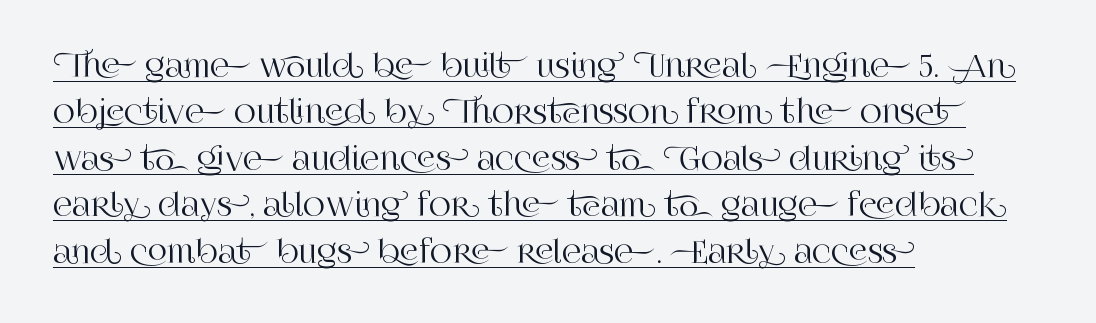
The image shows 30 px serif type, upright; set left-aligned, normal line spacing (1.55x), normal letter spacing, underlined; high stroke contrast and a large x-height.
